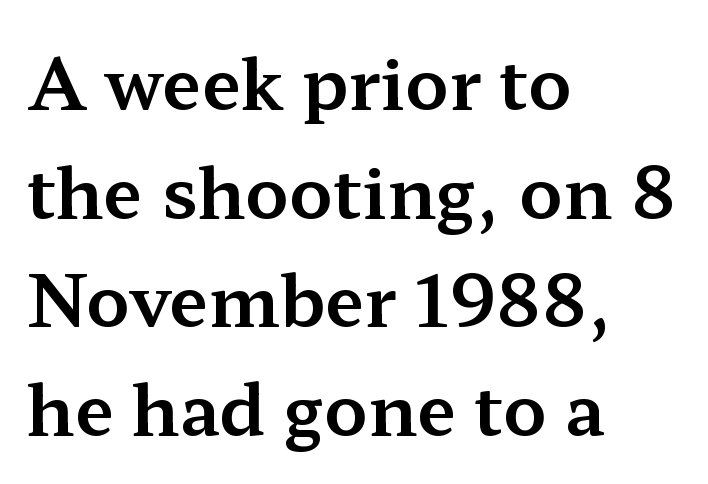
Q: Is the text italic (slanted)? A: No, it is upright.
Q: Is the typeface a serif or a sans-serif typeface? A: Serif.
Q: Is the text underlined? A: No.
Q: How is the paragraph aligned? A: Left-aligned.
Q: Is the spacing between letters normal or unusually wide? A: Normal.
Q: Is the spacing between lines tight, normal or loose? A: Normal.
Q: Width (condensed, normal, or wide)? A: Wide.
Q: Stroke contrast? A: Medium.
Q: x-height? A: Medium.
Q: Monospaced? A: No.
